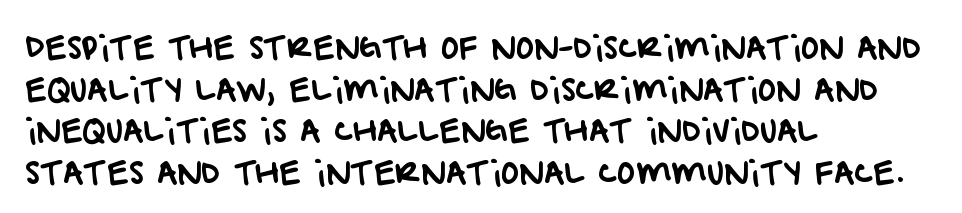
The image shows 31 px sans-serif type; set left-aligned, normal line spacing (1.34x), normal letter spacing, not underlined; low stroke contrast and a large x-height.
